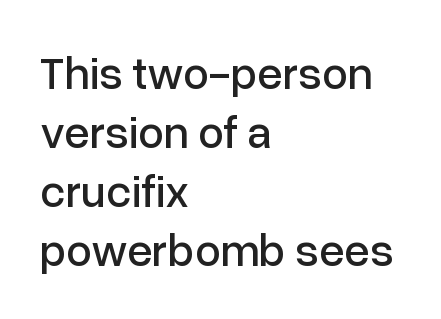
Any mark beneath the type? The region is blank. The rag falls on the right side of this text block. This sample uses plain, unmodified letter spacing. The space between consecutive lines is moderate. The typography opts for an upright posture over an oblique one.
